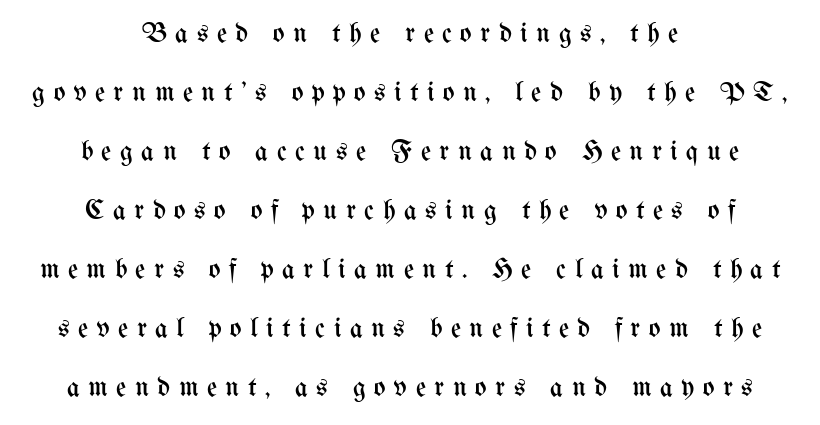
Interline gaps are noticeably wide in this sample. The line texture is sparse and dotted thanks to wide tracking. The string is rendered with underlining switched off. Visually the block forms a symmetrical silhouette, jagged on both flanks. Spacing verdict: proportional, widths tailored to each character.
